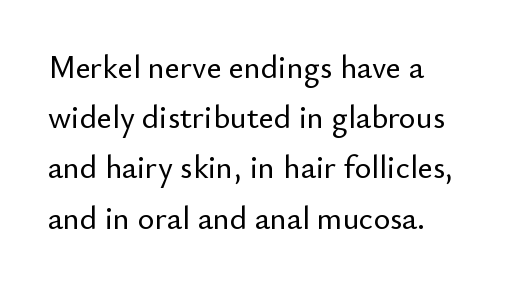
The image shows 32 px sans-serif type, upright; set left-aligned, normal line spacing (1.57x), normal letter spacing, not underlined; low stroke contrast and a small x-height.
